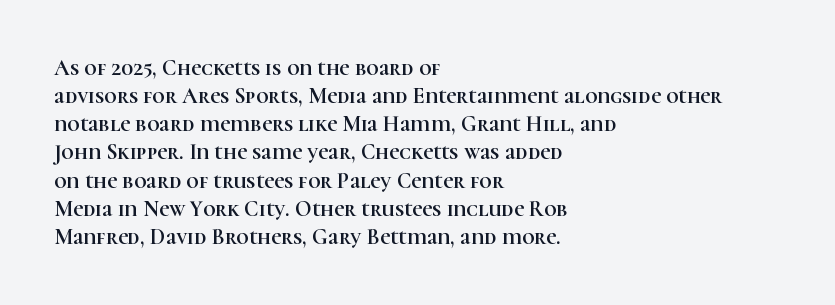
{"italic": "no", "underline": "no", "align": "left", "line_spacing": "normal", "line_spacing_ratio": 1.28, "letter_spacing": "normal", "letter_spacing_em": 0.0, "glyph_px": 22}
